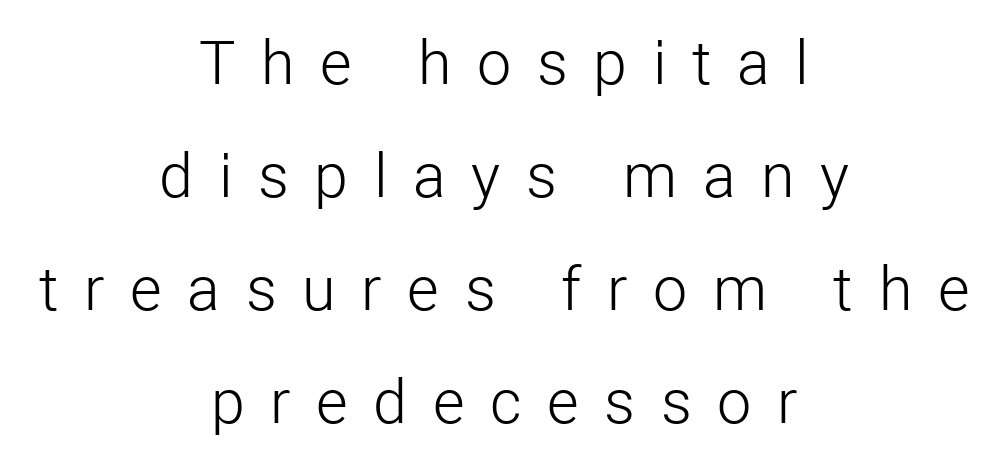
The image shows 61 px light sans-serif type, upright; set centered, line spacing 1.85x, unusually wide letter spacing (+0.42 em), not underlined; low stroke contrast and a medium x-height.
